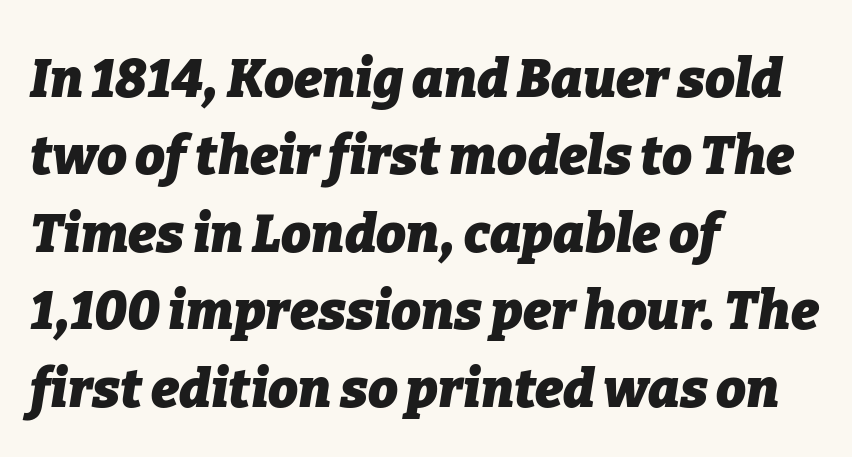
Q: Is the text bold? A: Yes.
Q: Is the text italic (slanted)? A: Yes, it leans right by about 9 degrees.
Q: Is the text underlined? A: No.
Q: How is the paragraph aligned? A: Left-aligned.
Q: Is the spacing between letters normal or unusually wide? A: Normal.
Q: Is the spacing between lines tight, normal or loose? A: Normal.
Q: Width (condensed, normal, or wide)? A: Normal.
Q: Stroke contrast? A: Low.
Q: x-height? A: Medium.
Q: Monospaced? A: No.
